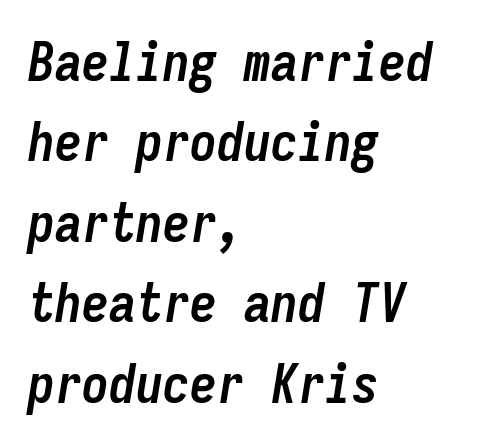
Q: Is the text bold? A: Yes.
Q: Is the text italic (slanted)? A: Yes, it leans right by about 9 degrees.
Q: Is the text underlined? A: No.
Q: How is the paragraph aligned? A: Left-aligned.
Q: Is the spacing between letters normal or unusually wide? A: Normal.
Q: Is the spacing between lines tight, normal or loose? A: Normal.
Q: Width (condensed, normal, or wide)? A: Condensed.
Q: Stroke contrast? A: Low.
Q: x-height? A: Medium.
Q: Monospaced? A: Yes.
